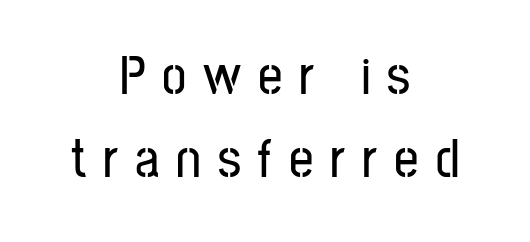
Quick note: not italic, upright. Caption: expanded tracking, letters set apart. Grotesque or geometric, the face here clearly has no serifs. The passage shown stacks its lines at a standard gap. The foot of each line stays bare and open. Horizontal alignment here is central, giving a formal, balanced look.
